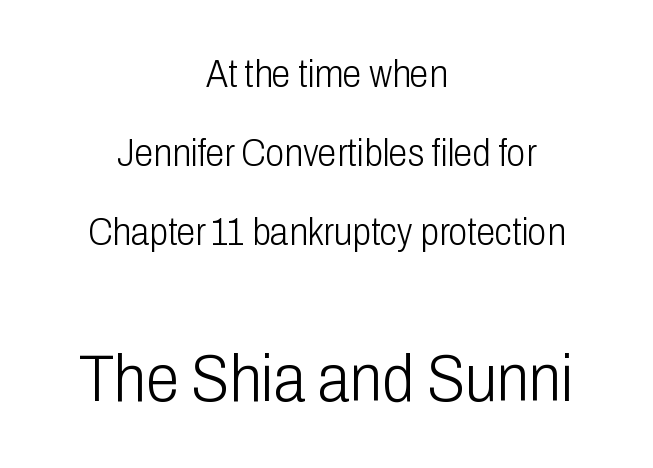
Q: Is the text bold? A: No.
Q: Is the text italic (slanted)? A: No, it is upright.
Q: Is the typeface a serif or a sans-serif typeface? A: Sans-serif.
Q: Is the text underlined? A: No.
Q: How is the paragraph aligned? A: Centered.
Q: Is the spacing between letters normal or unusually wide? A: Normal.
Q: Is the spacing between lines tight, normal or loose? A: Loose.
Q: Which block of text is set in a larger size, the first (top) or the second (bottom)? A: The second (bottom) one.
Q: Width (condensed, normal, or wide)? A: Condensed.
Q: Stroke contrast? A: Low.
Q: x-height? A: Medium.
Q: Monospaced? A: No.
